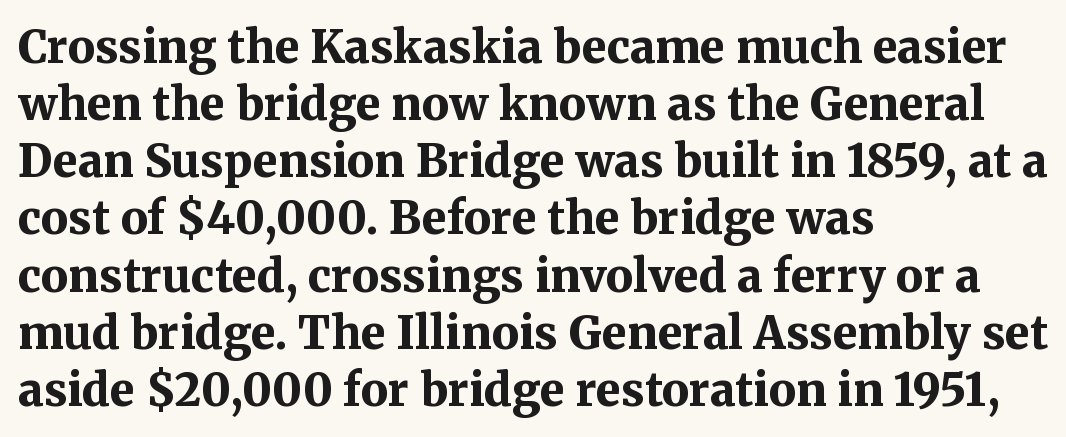
I'd call this a serif setting — the letters wear small feet. Observe the ordinary spacing: letters are neighbours, not strangers. Vertically, the passage feels balanced, rows spaced as you'd expect. Proportional: the letters do not fall into vertical columns.
